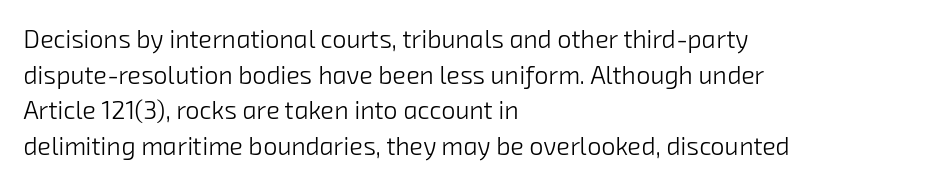
The image shows 25 px text type; set left-aligned, normal line spacing (1.43x), normal letter spacing, not underlined.
